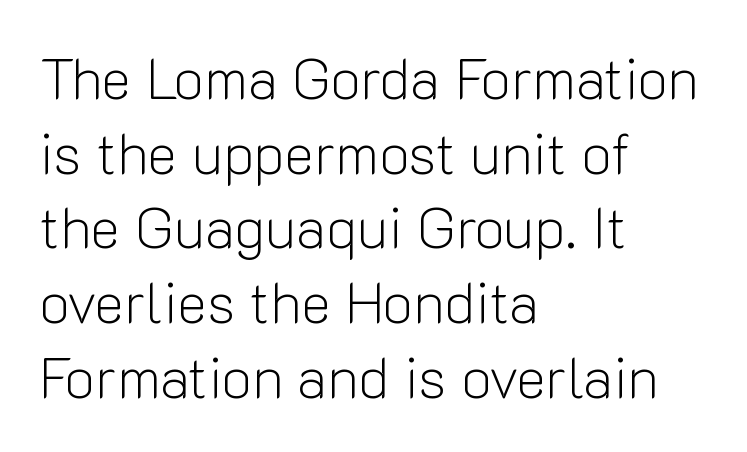
A student would call this left alignment; a typographer would say flush left, rag right. Students, note that the glyphs here touch the page at normal intervals. The gap between lines stays unmarked. Weight: in the light-to-regular range. These lines are rendered in a variable-pitch font.
